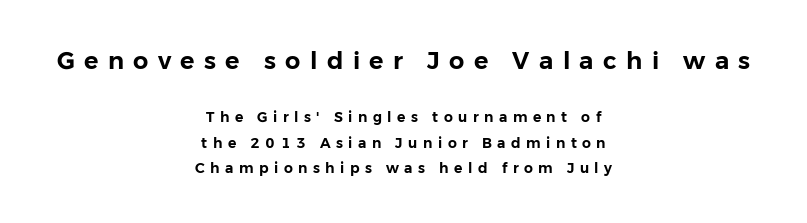
Honestly, the letter spacing is so wide it's the main thing you notice. Caption: upper text group enlarged, lower text group reduced. The words here are not underlined. Horizontally, the lines are justified to the midpoint only. The letters stand straight up with perfectly vertical stems.
